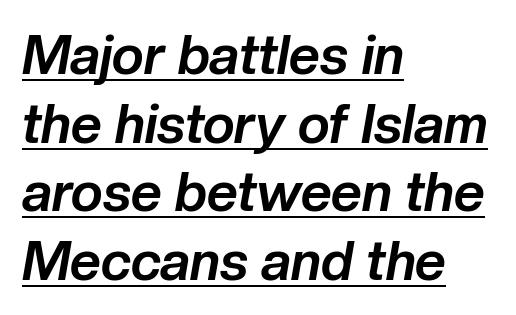
{"italic": "yes", "lean": "right", "slant_degrees": 10, "bold": "yes", "weight": "bold", "width": "normal", "stroke_contrast": "low", "x_height": "medium", "monospaced": "no", "underline": "yes", "align": "left", "line_spacing": "normal", "line_spacing_ratio": 1.27, "letter_spacing": "normal", "letter_spacing_em": 0.0, "glyph_px": 54}
